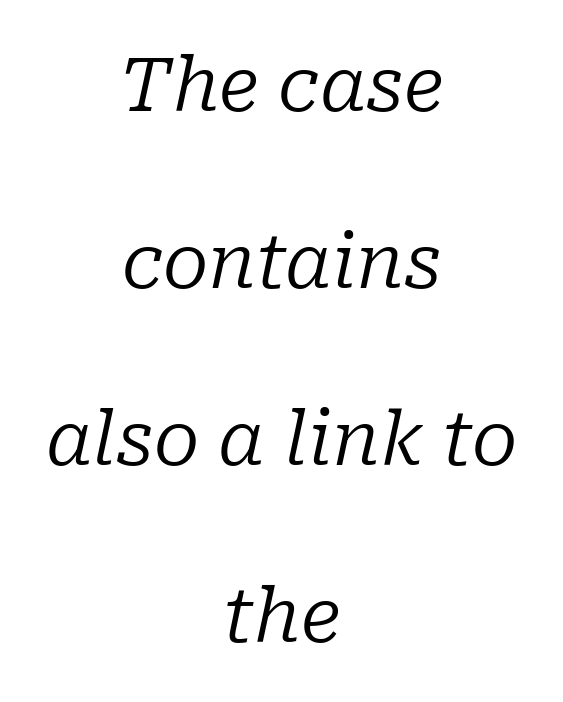
{"serif": "yes", "italic": "yes", "lean": "right", "slant_degrees": 10, "bold": "no", "weight": "regular", "width": "normal", "stroke_contrast": "low", "x_height": "medium", "monospaced": "no", "underline": "no", "align": "center", "line_spacing": "loose", "line_spacing_ratio": 2.36, "letter_spacing": "normal", "letter_spacing_em": 0.0, "glyph_px": 75}
